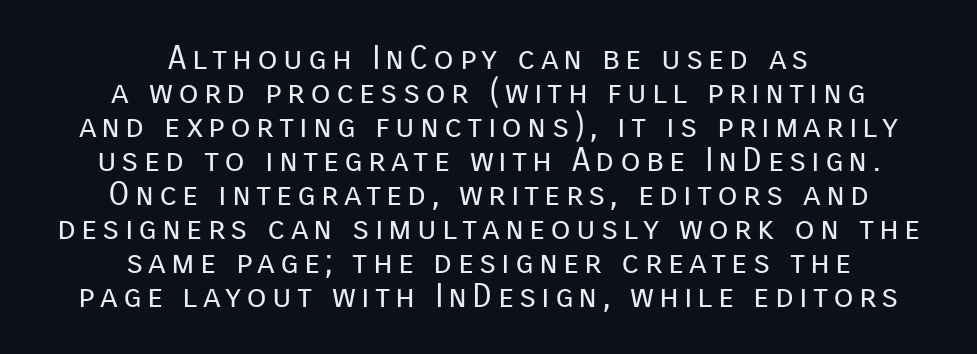
The weight would be labelled regular, book, light, or lighter still. This sample has the flowing, uneven cadence of proportional lettering. Baseline-to-baseline distance is barely more than the letter height. Descenders hang freely into open space. These lines are centered, leaving both edges ragged. Characters remain perfectly vertical along every line.
